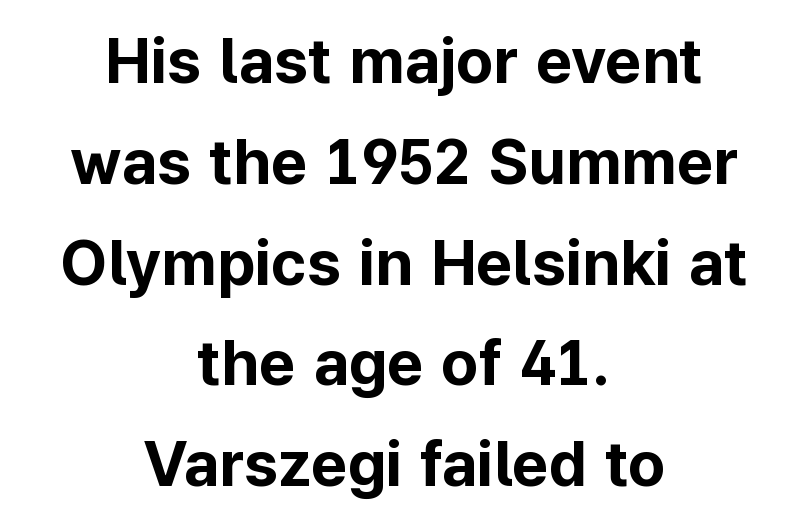
Q: Is the text bold? A: Yes.
Q: Is the text italic (slanted)? A: No, it is upright.
Q: Is the typeface a serif or a sans-serif typeface? A: Sans-serif.
Q: Is the text underlined? A: No.
Q: How is the paragraph aligned? A: Centered.
Q: Is the spacing between letters normal or unusually wide? A: Normal.
Q: Is the spacing between lines tight, normal or loose? A: Normal.
Q: Width (condensed, normal, or wide)? A: Normal.
Q: Stroke contrast? A: Low.
Q: x-height? A: Medium.
Q: Monospaced? A: No.
